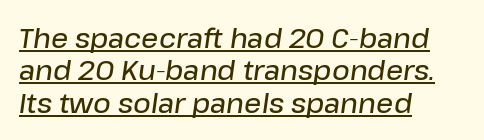
Its strokes are somewhat broadened, the hallmark of semibold type. Compared with undecorated copy, this sample adds a rule below the words. Every row of glyphs begins at an identical x-position on the left. Characters follow at the spacing the type designer built in.
